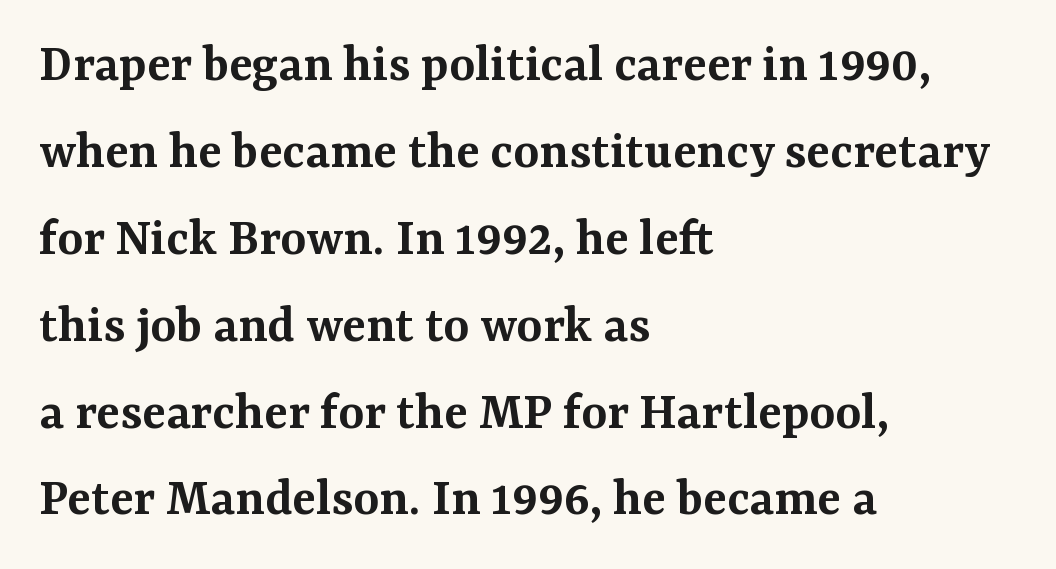
{"serif": "yes", "italic": "no", "bold": "semi", "weight": "semibold", "width": "normal", "stroke_contrast": "medium", "x_height": "medium", "monospaced": "no", "underline": "no", "align": "left", "line_spacing": "normal", "line_spacing_ratio": 1.58, "letter_spacing": "normal", "letter_spacing_em": 0.0, "glyph_px": 55}
